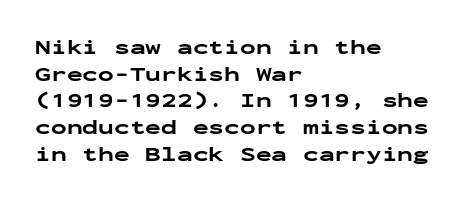
Q: Is the text bold? A: Yes.
Q: Is the text italic (slanted)? A: No, it is upright.
Q: Is the text underlined? A: No.
Q: How is the paragraph aligned? A: Left-aligned.
Q: Is the spacing between letters normal or unusually wide? A: Normal.
Q: Is the spacing between lines tight, normal or loose? A: Normal.
